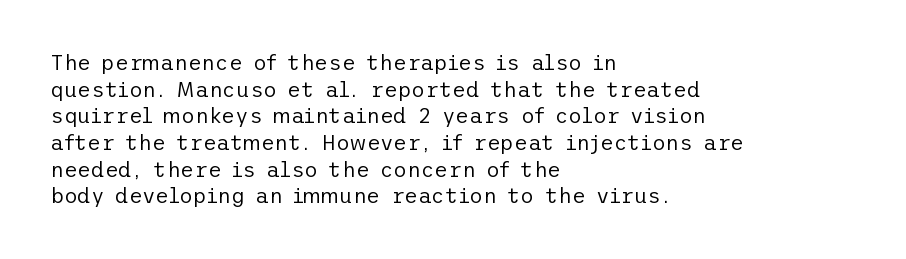
Q: Is the text bold? A: No.
Q: Is the text italic (slanted)? A: No, it is upright.
Q: Is the text underlined? A: No.
Q: How is the paragraph aligned? A: Left-aligned.
Q: Is the spacing between letters normal or unusually wide? A: Normal.
Q: Is the spacing between lines tight, normal or loose? A: Normal.
